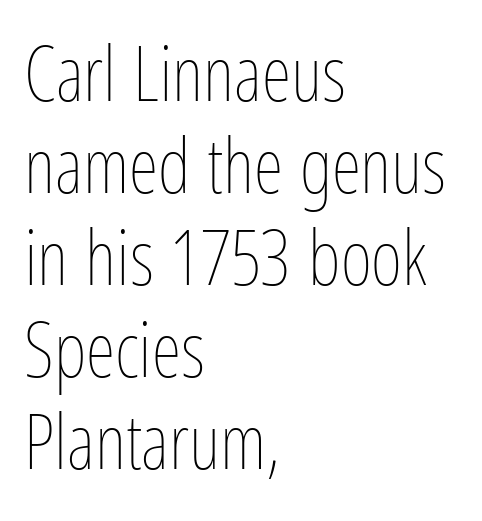
The image shows 76 px thin, condensed type, upright; set left-aligned, line spacing 1.21x, normal letter spacing, not underlined; low stroke contrast and a medium x-height.
